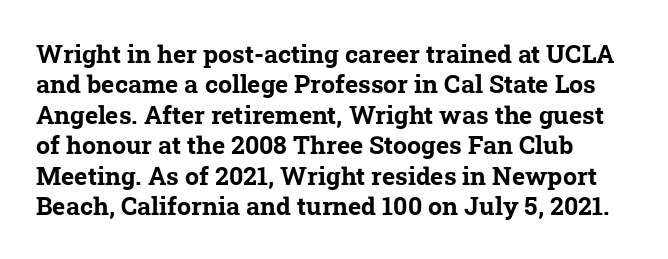
Bare-footed words on every line. As a designer I'd log this as weight 700, bold. Spacing between characters is what you'd get straight out of the box.
